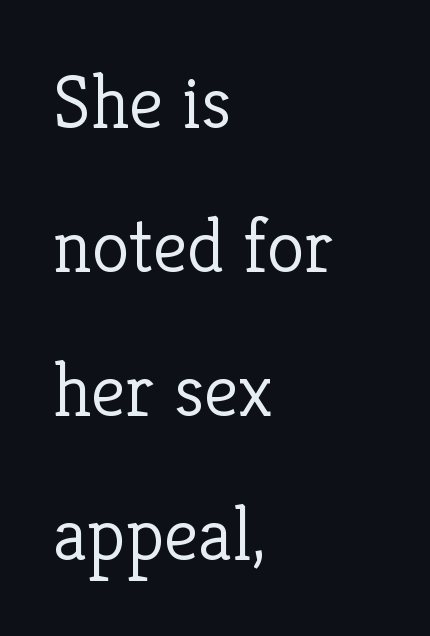
{"serif": "yes", "italic": "no", "bold": "no", "weight": "light", "width": "normal", "stroke_contrast": "low", "x_height": "medium", "monospaced": "no", "underline": "no", "align": "left", "line_spacing_ratio": 1.87, "letter_spacing": "normal", "letter_spacing_em": 0.0, "glyph_px": 77}
